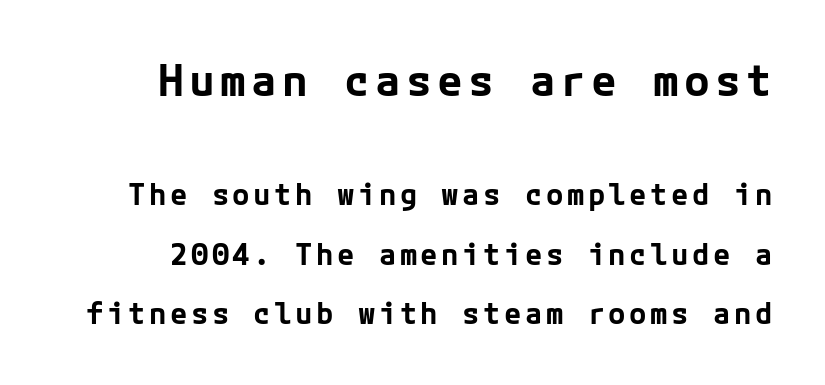
Bold? Absolutely — the strokes are thick and heavy. Does the type have serifs? No, each stem ends abruptly. Designer's note — italics off, roman on. If you squint, the top block still reads clearly — it's the larger of the two. Does the leading feel generous? Absolutely, it's lavish. Plain, unruled lines of type.
